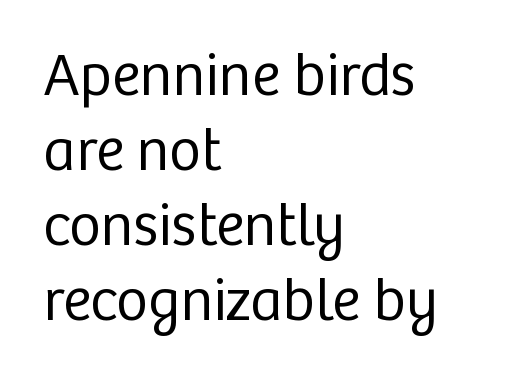
The image shows 61 px regular-weight sans-serif type, upright; set left-aligned, line spacing 1.23x, normal letter spacing, not underlined; low stroke contrast and a medium x-height.
